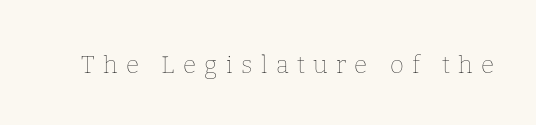
{"italic": "no", "bold": "no", "underline": "no", "letter_spacing": "wide", "letter_spacing_em": 0.35, "glyph_px": 24}
